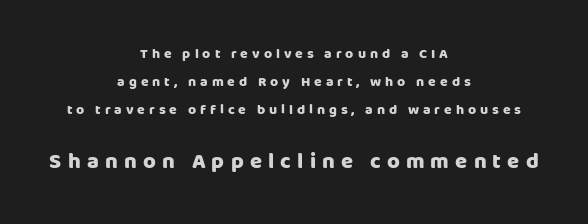
{"italic": "no", "bold": "yes", "underline": "no", "align": "center", "line_spacing": "loose", "line_spacing_ratio": 1.99, "letter_spacing": "wide", "letter_spacing_em": 0.28, "larger_block": "second", "size_ratio": 1.57, "glyph_px": 22}
